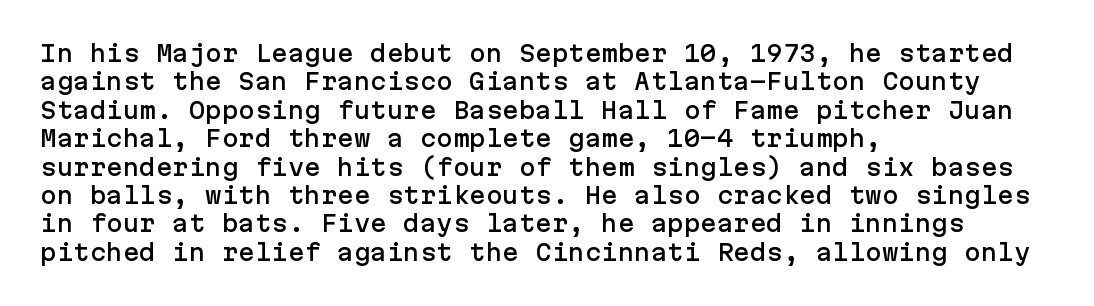
Does extra space separate the letters? No, they use regular spacing. Rows of type keep a routine distance in the vertical direction. Descender tails drop into unmarked territory. No italicization has been applied; the sample stays upright.
